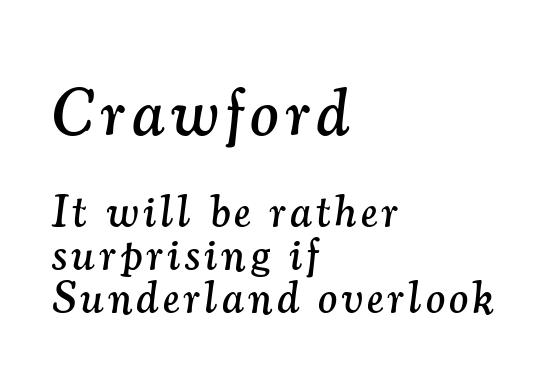
{"serif": "yes", "italic": "yes", "lean": "right", "slant_degrees": 7, "width": "normal", "stroke_contrast": "medium", "x_height": "small", "monospaced": "no", "underline": "no", "align": "left", "line_spacing": "tight", "line_spacing_ratio": 0.96, "larger_block": "first", "size_ratio": 1.49, "glyph_px": 67}
